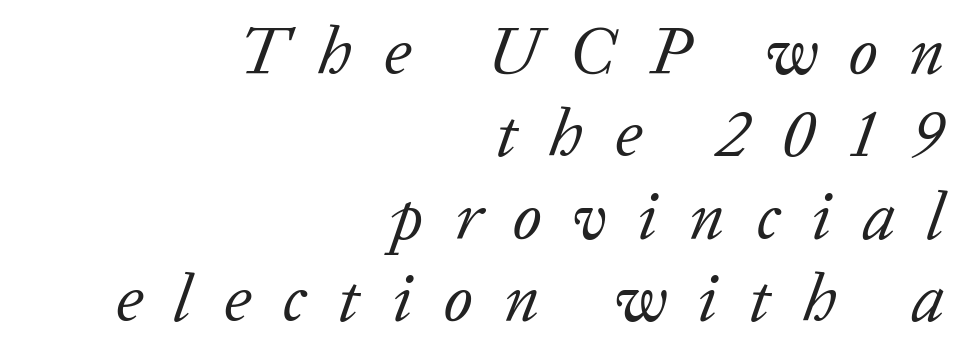
{"serif": "yes", "italic": "yes", "lean": "right", "slant_degrees": 20, "bold": "no", "weight": "regular", "width": "normal", "stroke_contrast": "low", "x_height": "medium", "monospaced": "no", "underline": "no", "align": "right", "line_spacing_ratio": 1.23, "letter_spacing": "wide", "letter_spacing_em": 0.47, "glyph_px": 67}
